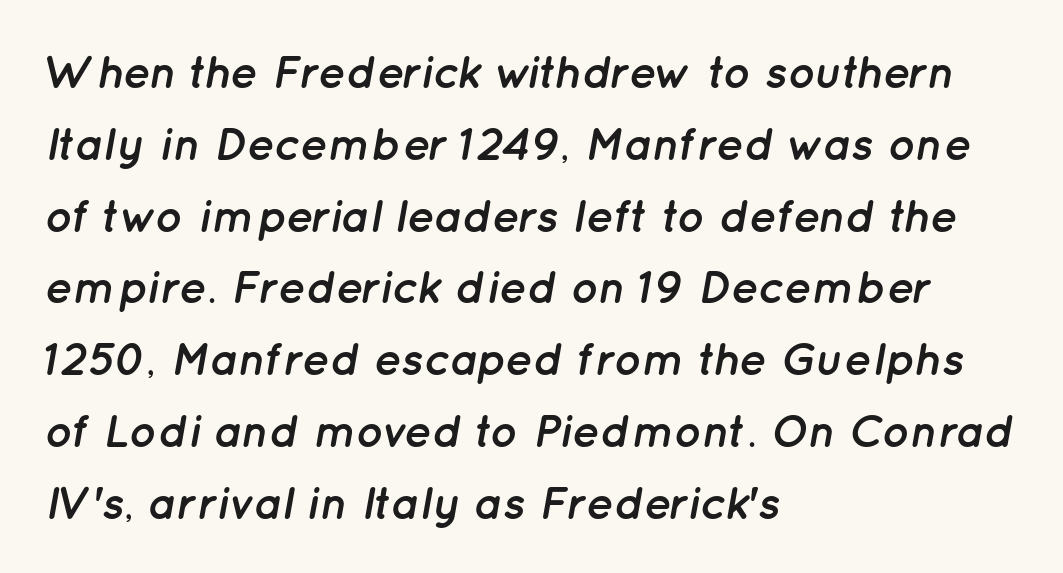
Q: Is the text bold? A: Yes.
Q: Is the text italic (slanted)? A: Yes, it leans right by about 12 degrees.
Q: Is the text underlined? A: No.
Q: How is the paragraph aligned? A: Left-aligned.
Q: Is the spacing between letters normal or unusually wide? A: Normal.
Q: Is the spacing between lines tight, normal or loose? A: Normal.
Q: Width (condensed, normal, or wide)? A: Normal.
Q: Stroke contrast? A: Low.
Q: x-height? A: Medium.
Q: Monospaced? A: No.
